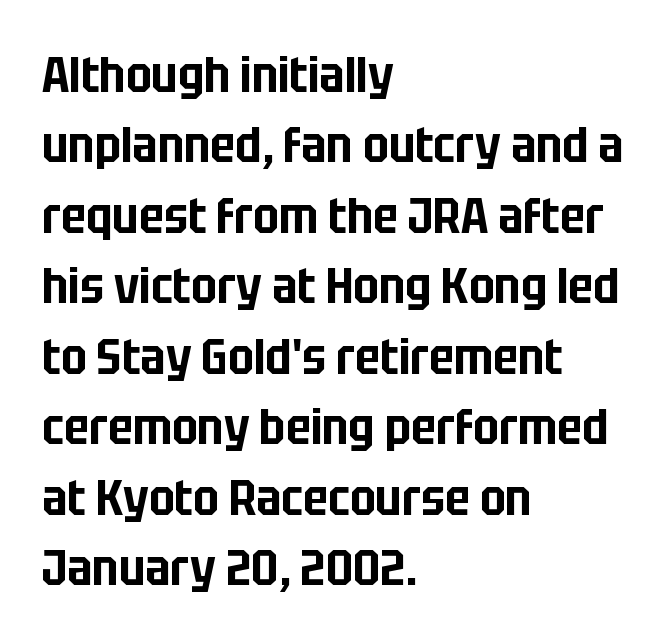
If you drew a ruler down the left edge, every line would touch it. The letterforms sit shoulder to shoulder at normal distance. I'd call this a sans setting — the letters go barefoot. Rows of type keep a routine distance in the vertical direction.
